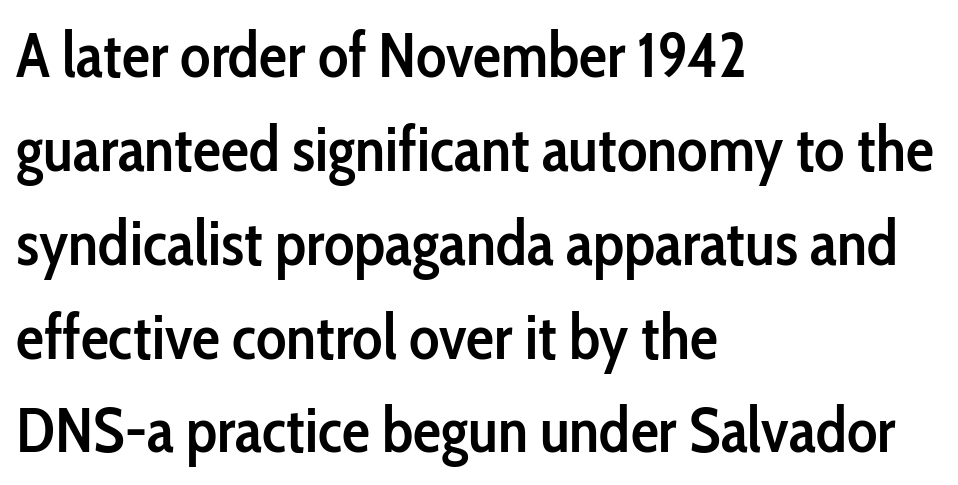
The image shows 63 px semibold, condensed sans-serif type, upright; set left-aligned, normal line spacing (1.49x), normal letter spacing, not underlined; low stroke contrast and a medium x-height.
